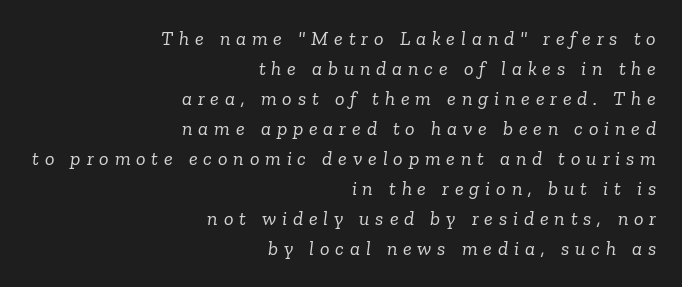
{"italic": "yes", "lean": "right", "slant_degrees": 6, "bold": "no", "underline": "no", "align": "right", "line_spacing": "normal", "line_spacing_ratio": 1.5, "letter_spacing": "wide", "letter_spacing_em": 0.29, "glyph_px": 20}
